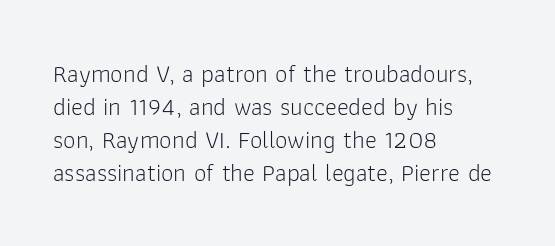
The setting favours the left margin, as ordinary paragraphs usually do. The letters stand upright; this is a roman face. Does the leading feel generous? No, just average. The passage shown has conventional tracking throughout. Each stroke keeps to a modest, everyday thickness or less.
